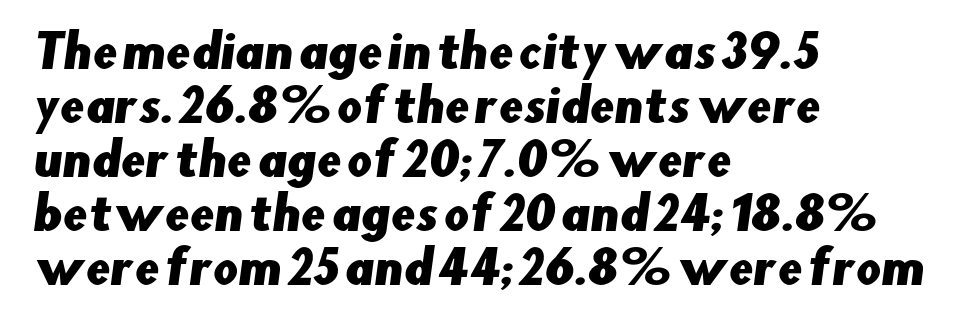
The area under the type is left untouched. Is the letter spacing exaggerated? No — it looks like the ordinary default. This rendering uses left alignment, leaving the right contour irregular. Unlike a traditional serif, this face leaves its strokes unadorned. Character widths vary here, with narrow letters taking less room than wide ones.
